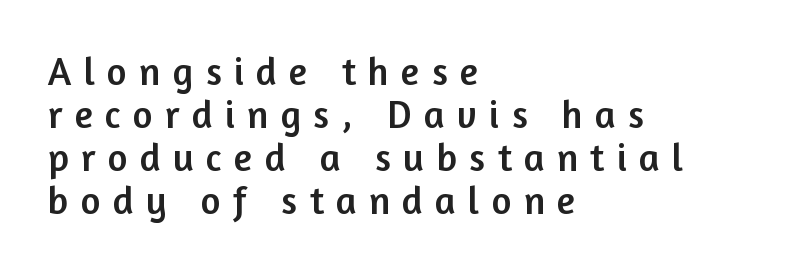
The image shows 38 px sans-serif type, upright; set left-aligned, tight line spacing (1.13x), unusually wide letter spacing (+0.33 em), not underlined; low stroke contrast and a medium x-height.
